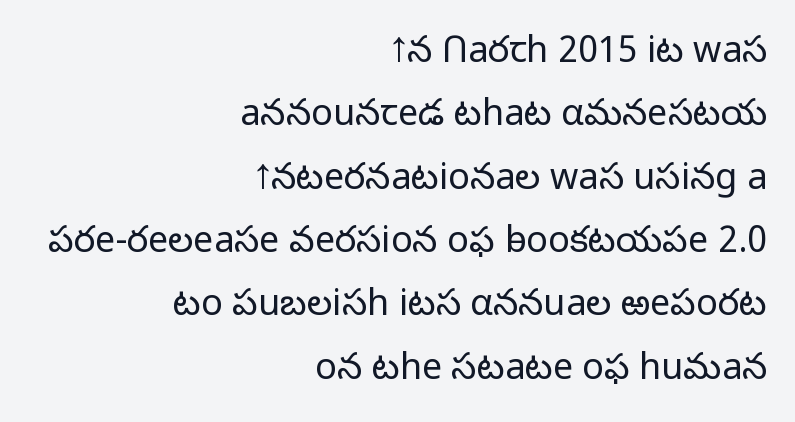
The text was rendered using a sans face with plain stroke endings. Honestly, the letter spacing is just normal — you wouldn't notice it. Looks like regular typesetting: each glyph gets only the width it needs. The words here are not underlined. The typesetting does not lean heavy: it is not bold.
